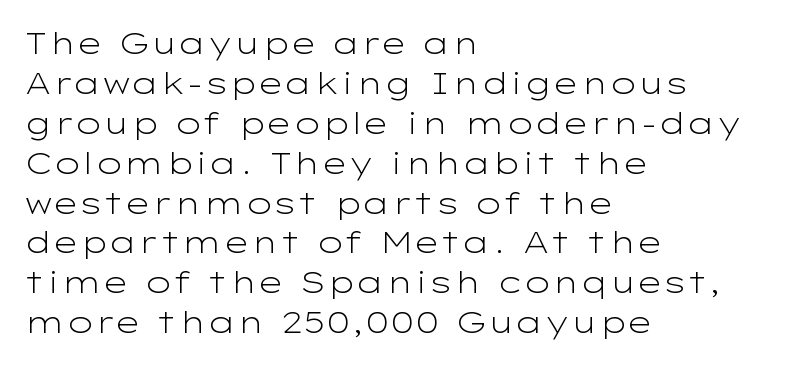
The letters stand straight up with perfectly vertical stems. Regarding serifs, this sample does without them. Leading: standard. The strokes carry an ordinary text weight at most.
